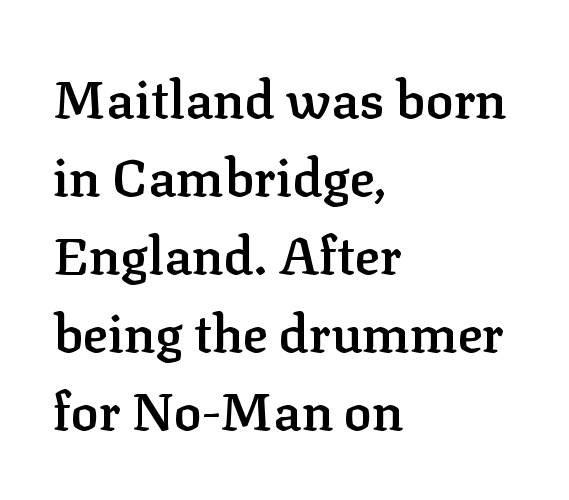
{"serif": "yes", "italic": "no", "bold": "semi", "weight": "semibold", "width": "normal", "stroke_contrast": "low", "x_height": "medium", "monospaced": "no", "underline": "no", "align": "left", "line_spacing": "normal", "line_spacing_ratio": 1.5, "letter_spacing": "normal", "letter_spacing_em": 0.0, "glyph_px": 52}
